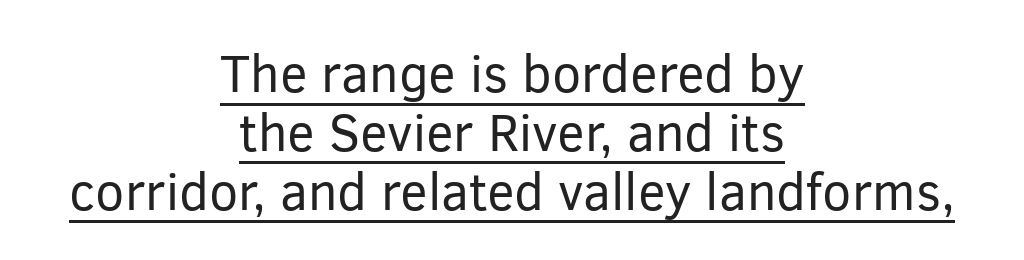
The image shows 52 px regular-weight sans-serif type, upright; set centered, tight line spacing (1.13x), normal letter spacing, underlined; low stroke contrast and a medium x-height.
